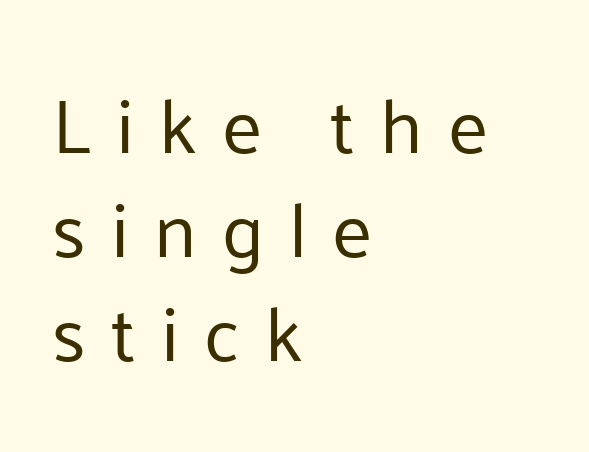
This sample uses expanded letter spacing, leaving extra air between glyphs. It's the straight-up-and-down kind of type. The leading is moderate, giving the passage an even texture. Each row of text sits above clean, open space. The rendering anchors every line to the left-hand side. Character widths vary here, with narrow letters taking less room than wide ones.
